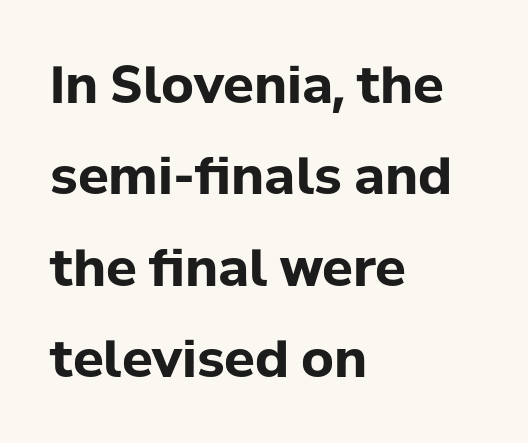
The image shows 51 px bold sans-serif type, upright; set left-aligned, line spacing 1.79x, normal letter spacing, not underlined; low stroke contrast and a medium x-height.
